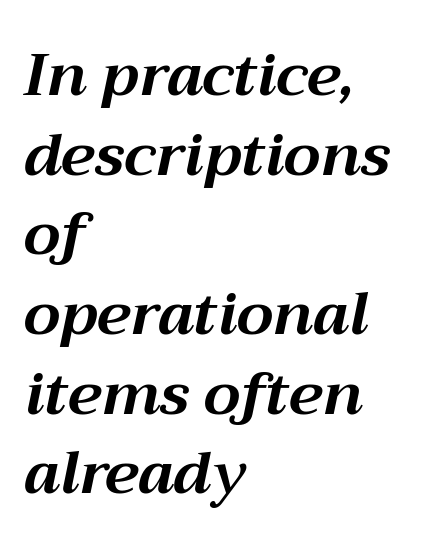
Q: Is the text bold? A: Yes.
Q: Is the text italic (slanted)? A: Yes, it leans right by about 12 degrees.
Q: Is the text underlined? A: No.
Q: How is the paragraph aligned? A: Left-aligned.
Q: Is the spacing between letters normal or unusually wide? A: Normal.
Q: Is the spacing between lines tight, normal or loose? A: Normal.
Q: Width (condensed, normal, or wide)? A: Normal.
Q: Stroke contrast? A: Medium.
Q: x-height? A: Medium.
Q: Monospaced? A: No.
